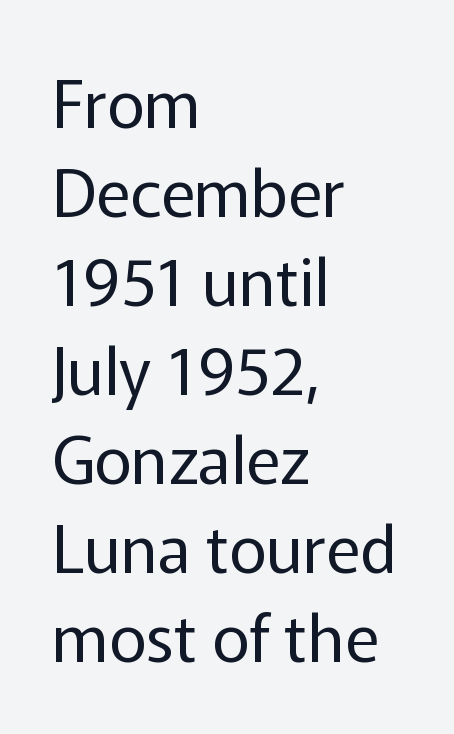
Q: Is the text bold? A: No.
Q: Is the text italic (slanted)? A: No, it is upright.
Q: Is the typeface a serif or a sans-serif typeface? A: Sans-serif.
Q: Is the text underlined? A: No.
Q: How is the paragraph aligned? A: Left-aligned.
Q: Is the spacing between letters normal or unusually wide? A: Normal.
Q: Is the spacing between lines tight, normal or loose? A: Normal.
Q: Width (condensed, normal, or wide)? A: Normal.
Q: Stroke contrast? A: Low.
Q: x-height? A: Medium.
Q: Monospaced? A: No.
